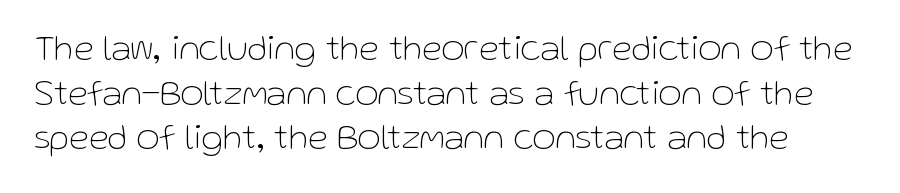
{"serif": "no", "italic": "no", "bold": "no", "weight": "thin", "width": "normal", "stroke_contrast": "low", "x_height": "medium", "monospaced": "no", "underline": "no", "line_spacing_ratio": 1.24, "letter_spacing": "normal", "letter_spacing_em": 0.0, "glyph_px": 36}
